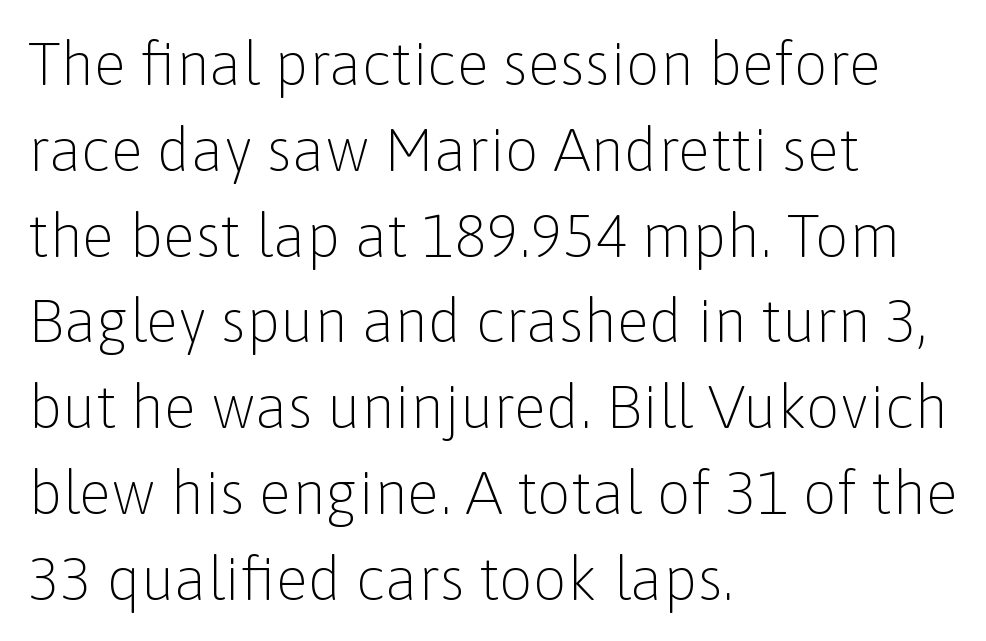
The image shows 60 px light sans-serif type, upright; set left-aligned, normal line spacing (1.43x), normal letter spacing, not underlined; low stroke contrast and a medium x-height.
